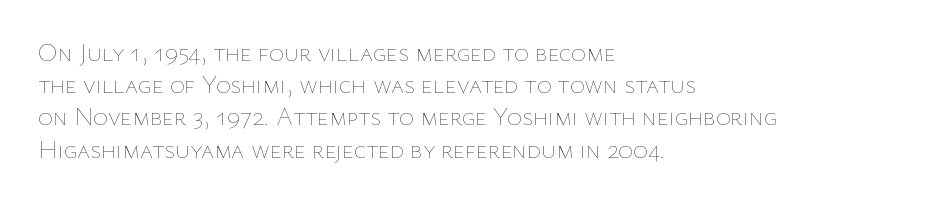
These lines keep a tight, regular rhythm from letter to letter. This sample is left-justified, so line endings fall wherever the words run out. The space between consecutive lines is moderate. Do the letters lean? They stand straight. The passage shown is not underscored anywhere. Stems and bowls with no extra thickness — not bold.
